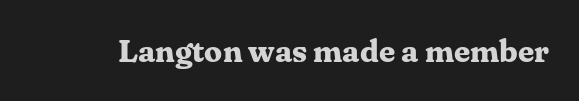
The glyphs in this specimen are seriffed. The letters sit at their default tracking, neither squeezed nor spread. A bare baseline throughout the passage. The letters advance in unequal steps, a hallmark of proportional type.
